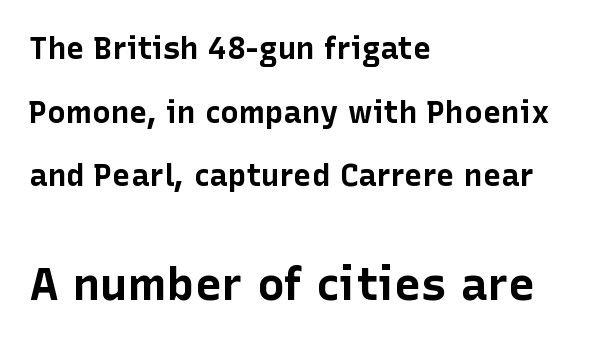
{"serif": "no", "italic": "no", "bold": "yes", "weight": "bold", "width": "normal", "stroke_contrast": "low", "x_height": "medium", "monospaced": "no", "underline": "no", "align": "left", "line_spacing": "loose", "line_spacing_ratio": 2.05, "letter_spacing": "normal", "letter_spacing_em": 0.0, "larger_block": "second", "size_ratio": 1.48, "glyph_px": 46}
